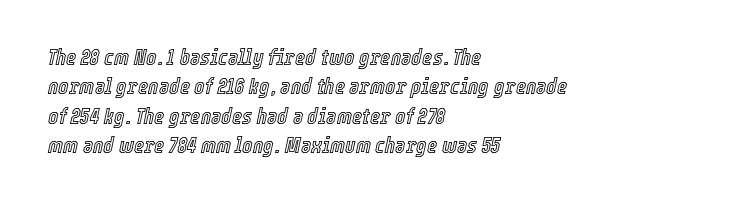
Nothing unusual about the tracking: characters are spaced as the font intends. Beneath every word, the page is bare. The designer left line spacing at the default. In CSS terms this would be text-align: left. The rendering applies a slant to the glyphs.
